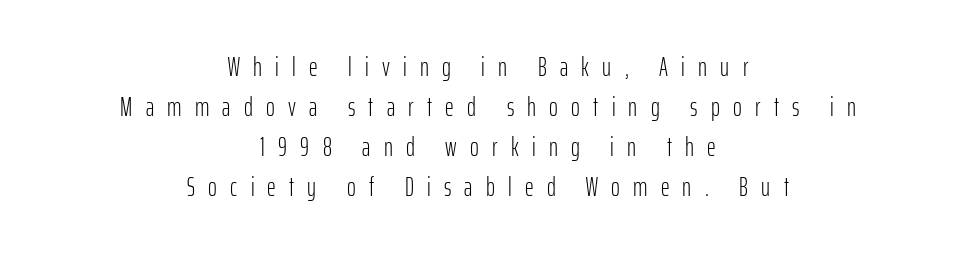
Ordinary non-slanted type is in use. The rows are spaced the way most documents space them. The foot of each line stays bare and open. Tracking value appears strongly positive — letters spread wide.
